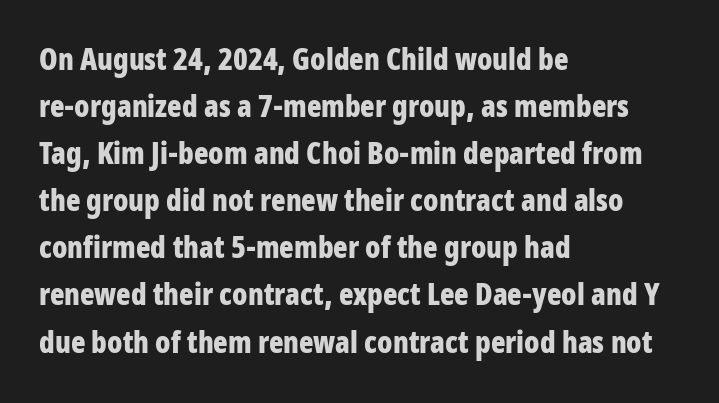
Varying glyph widths throughout — classic text-font behaviour. Words appear dense and cohesive because spacing is normal. Regarding serifs, this sample does without them. Unmarked baselines from the first word to the last. The rendering anchors every line to the left-hand side. Upright lettering throughout.
